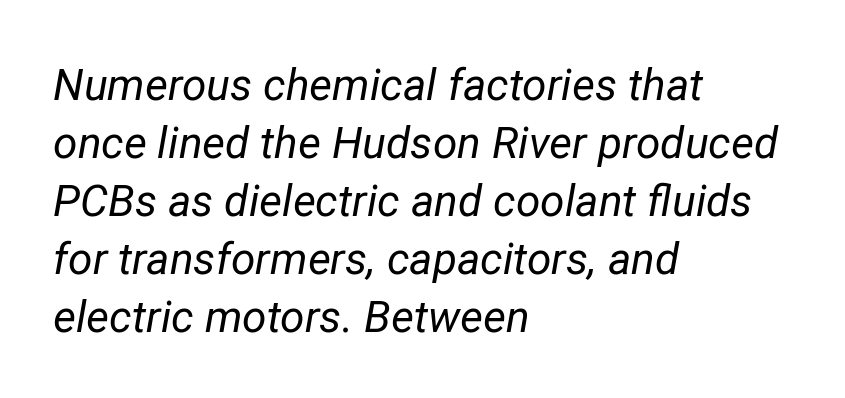
The image shows 44 px regular-weight type, italic (leaning right); set left-aligned, normal line spacing (1.32x), normal letter spacing, not underlined; low stroke contrast and a medium x-height.
